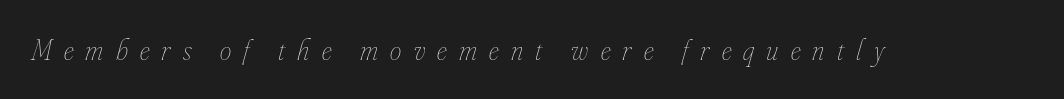
Honestly, there is no underline to notice here at all. Observe the lean: these are italic letterforms. This sample has the flowing, uneven cadence of proportional lettering. Tracking here is generous; glyphs stand well apart from one another. The strokes carry an ordinary text weight at most.
